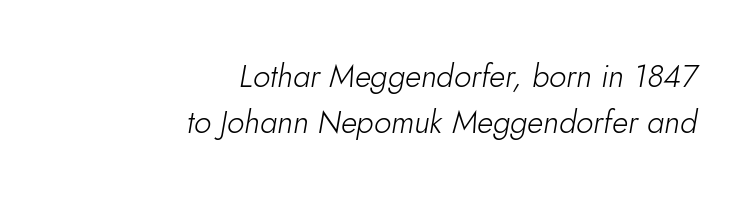
{"italic": "yes", "lean": "right", "slant_degrees": 10, "bold": "no", "weight": "light", "width": "normal", "stroke_contrast": "low", "x_height": "small", "monospaced": "no", "underline": "no", "align": "right", "line_spacing": "normal", "line_spacing_ratio": 1.48, "letter_spacing": "normal", "letter_spacing_em": 0.0, "glyph_px": 31}
